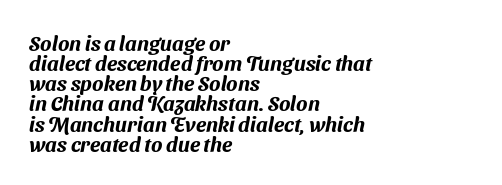
The image shows 21 px text type; set left-aligned, tight line spacing (0.96x), normal letter spacing, not underlined.
